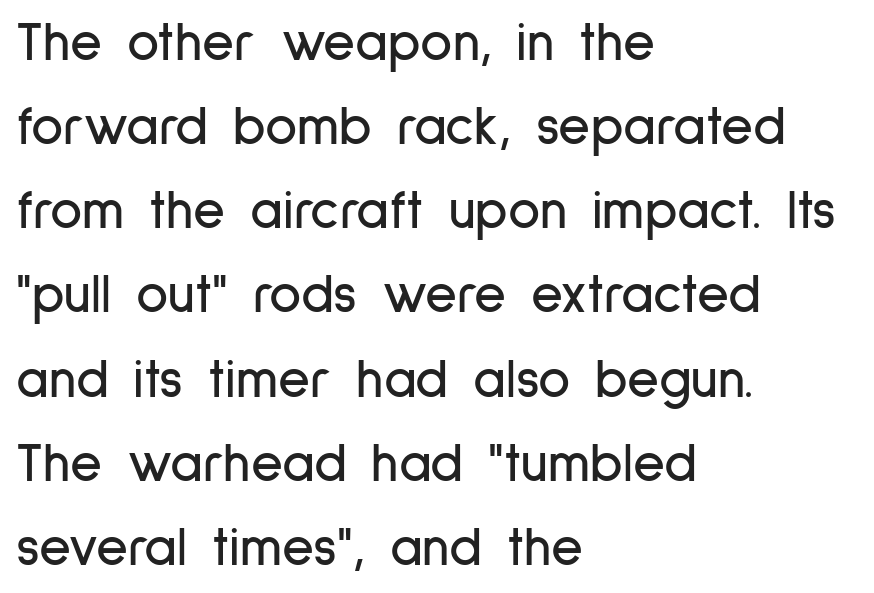
The image shows 55 px condensed sans-serif type, upright; set left-aligned, normal line spacing (1.53x), normal letter spacing, not underlined; low stroke contrast and a medium x-height.
